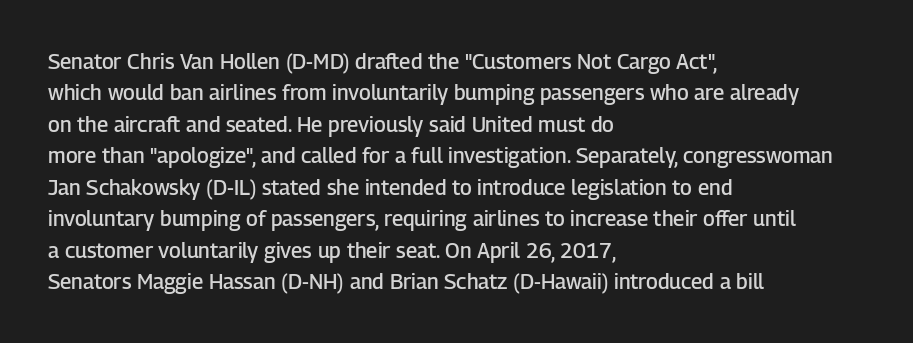
Q: Is the text bold? A: Semi-bold.
Q: Is the text italic (slanted)? A: No, it is upright.
Q: Is the text underlined? A: No.
Q: How is the paragraph aligned? A: Left-aligned.
Q: Is the spacing between letters normal or unusually wide? A: Normal.
Q: Is the spacing between lines tight, normal or loose? A: Normal.
